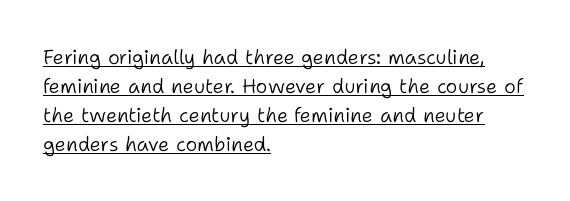
The image shows 20 px text type, upright; set left-aligned, normal line spacing (1.45x), normal letter spacing, underlined.
